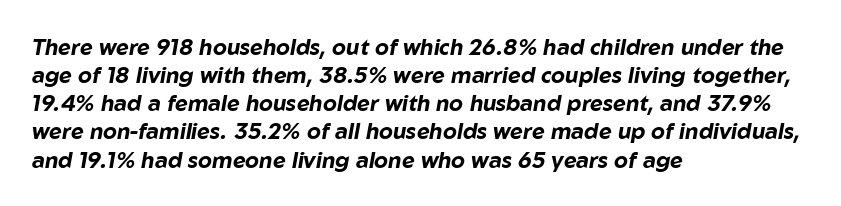
Q: Is the text bold? A: Yes.
Q: Is the text italic (slanted)? A: Yes, it leans right by about 10 degrees.
Q: Is the text underlined? A: No.
Q: How is the paragraph aligned? A: Left-aligned.
Q: Is the spacing between letters normal or unusually wide? A: Normal.
Q: Is the spacing between lines tight, normal or loose? A: Normal.
